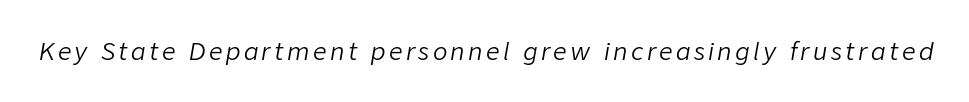
The image shows 24 px text type, italic (leaning right); set not underlined.
